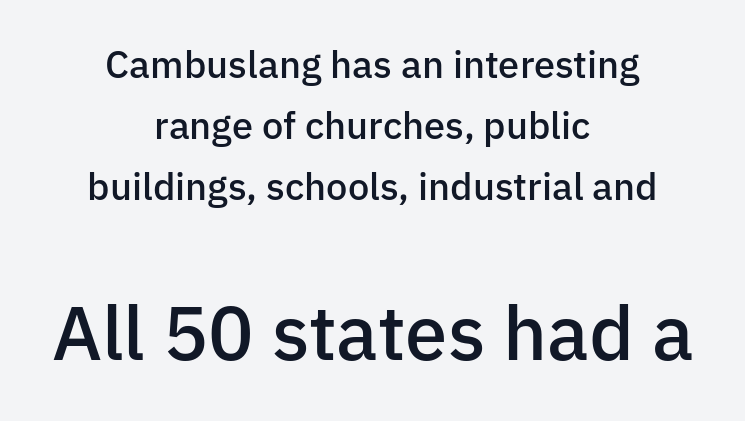
The image shows 76 px semibold sans-serif type, upright; set centered, normal line spacing (1.6x), normal letter spacing, not underlined; the second (bottom) block is 2.0x larger; low stroke contrast and a medium x-height.
